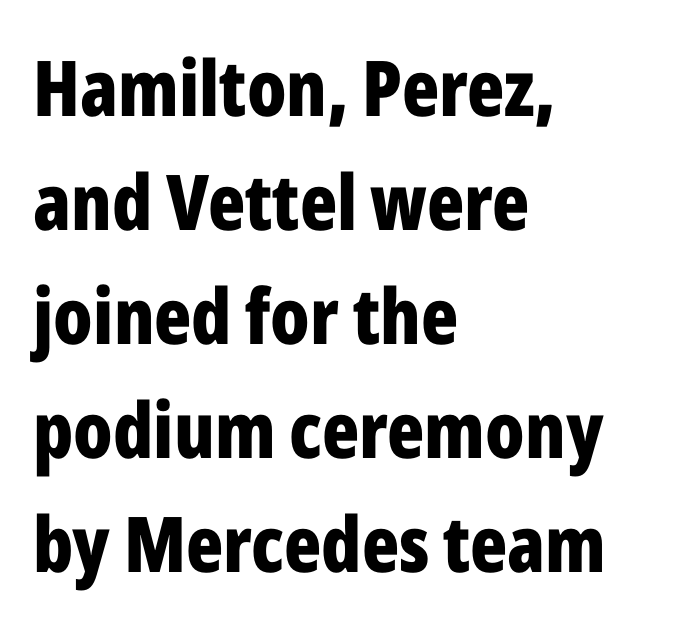
{"serif": "no", "italic": "no", "bold": "yes", "weight": "bold", "width": "condensed", "stroke_contrast": "low", "x_height": "medium", "monospaced": "no", "underline": "no", "align": "left", "line_spacing": "normal", "line_spacing_ratio": 1.48, "letter_spacing": "normal", "letter_spacing_em": 0.0, "glyph_px": 77}
